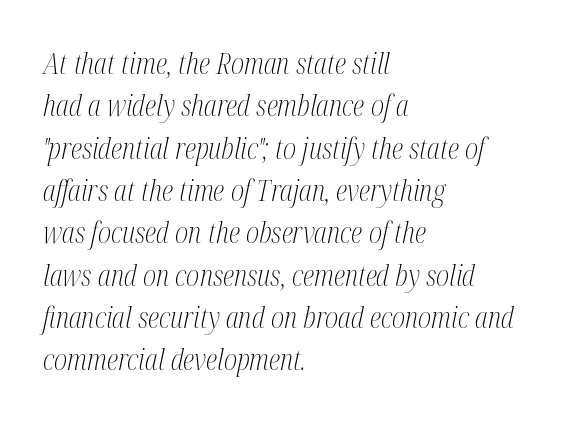
{"serif": "yes", "italic": "yes", "lean": "right", "slant_degrees": 12, "bold": "no", "weight": "light", "width": "condensed", "stroke_contrast": "medium", "x_height": "medium", "monospaced": "no", "underline": "no", "align": "left", "line_spacing": "normal", "line_spacing_ratio": 1.46, "letter_spacing": "normal", "letter_spacing_em": 0.0, "glyph_px": 29}
